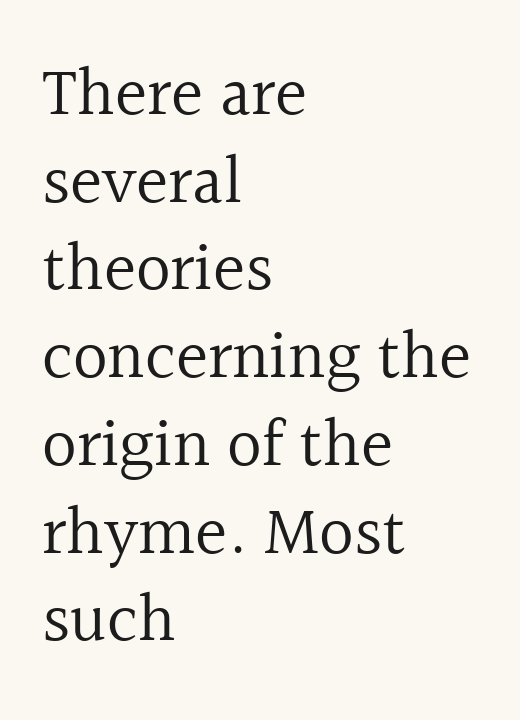
The image shows 68 px regular-weight serif type, upright; set left-aligned, normal line spacing (1.29x), normal letter spacing, not underlined; a medium x-height.
